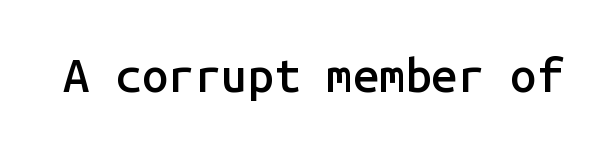
Q: Is the text bold? A: Semi-bold.
Q: Is the text italic (slanted)? A: No, it is upright.
Q: Is the typeface a serif or a sans-serif typeface? A: Sans-serif.
Q: Is the text underlined? A: No.
Q: Is the spacing between letters normal or unusually wide? A: Normal.
Q: Width (condensed, normal, or wide)? A: Normal.
Q: Stroke contrast? A: Low.
Q: x-height? A: Medium.
Q: Monospaced? A: Yes.
